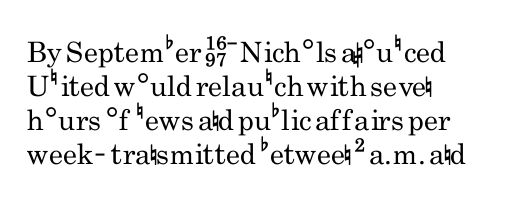
Q: Is the text bold? A: No.
Q: Is the text italic (slanted)? A: No, it is upright.
Q: Is the typeface a serif or a sans-serif typeface? A: Sans-serif.
Q: Is the text underlined? A: No.
Q: How is the paragraph aligned? A: Left-aligned.
Q: Is the spacing between letters normal or unusually wide? A: Normal.
Q: Width (condensed, normal, or wide)? A: Condensed.
Q: Stroke contrast? A: Low.
Q: x-height? A: Small.
Q: Monospaced? A: No.
